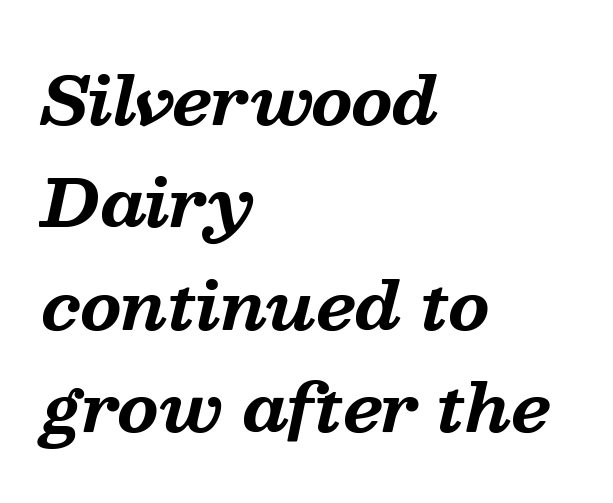
The image shows 66 px bold serif type, italic (leaning right); set left-aligned, normal line spacing (1.55x), normal letter spacing, not underlined; medium stroke contrast and a medium x-height.
